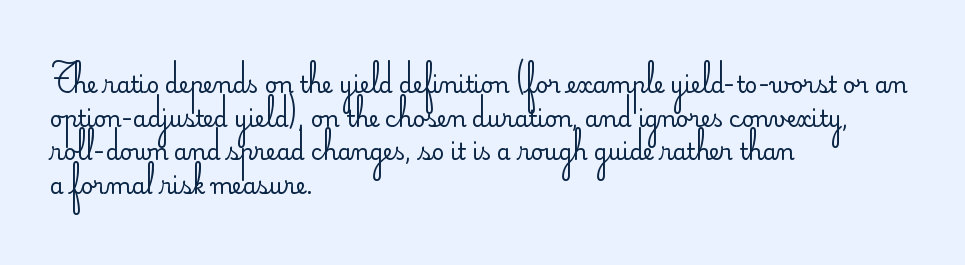
Q: Is the text bold? A: No.
Q: Is the text italic (slanted)? A: No, it is upright.
Q: Is the text underlined? A: No.
Q: How is the paragraph aligned? A: Left-aligned.
Q: Is the spacing between letters normal or unusually wide? A: Normal.
Q: Is the spacing between lines tight, normal or loose? A: Normal.
